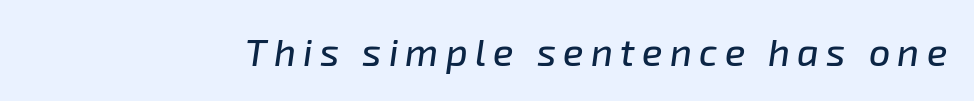
The image shows 38 px text type, italic (leaning right); set not underlined; low stroke contrast and a medium x-height.
